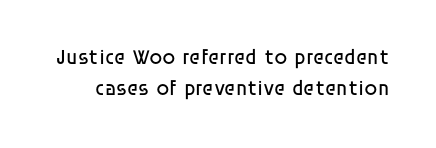
The image shows 21 px text type, upright; set normal line spacing (1.49x), normal letter spacing, not underlined.
